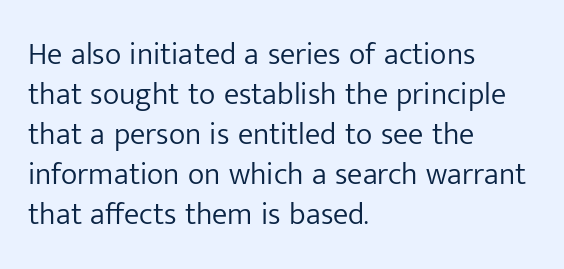
Q: Is the text bold? A: No.
Q: Is the text italic (slanted)? A: No, it is upright.
Q: Is the typeface a serif or a sans-serif typeface? A: Sans-serif.
Q: Is the text underlined? A: No.
Q: How is the paragraph aligned? A: Left-aligned.
Q: Is the spacing between letters normal or unusually wide? A: Normal.
Q: Is the spacing between lines tight, normal or loose? A: Normal.
Q: Width (condensed, normal, or wide)? A: Normal.
Q: Stroke contrast? A: Low.
Q: x-height? A: Medium.
Q: Monospaced? A: No.
